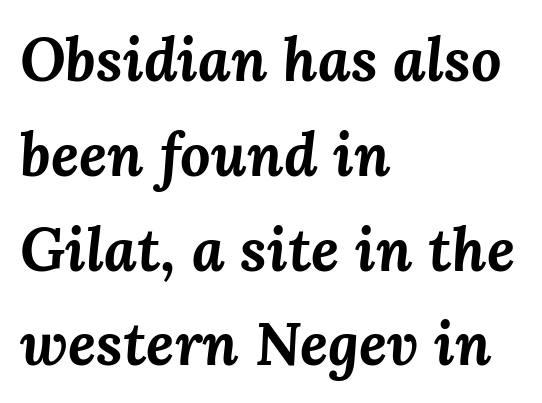
Only glyphs here, with clear space below each row. The lines in this sample share a left origin and differ only in where they stop. Each word holds together tightly as a unit, with standard inter-letter gaps. The rendering uses a moderate line-height, typical for paragraphs. Every character sits at an angle, as italics do. In terms of weight, the rendering is a true, heavy bold.
